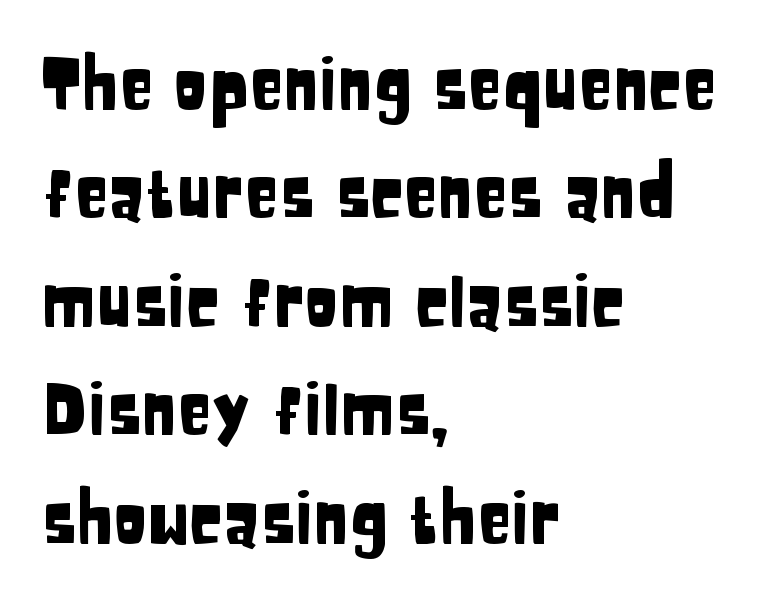
Q: Is the text italic (slanted)? A: No, it is upright.
Q: Is the typeface a serif or a sans-serif typeface? A: Sans-serif.
Q: Is the text underlined? A: No.
Q: How is the paragraph aligned? A: Left-aligned.
Q: Is the spacing between letters normal or unusually wide? A: Normal.
Q: Is the spacing between lines tight, normal or loose? A: Normal.
Q: Width (condensed, normal, or wide)? A: Condensed.
Q: Stroke contrast? A: Low.
Q: x-height? A: Large.
Q: Monospaced? A: No.
